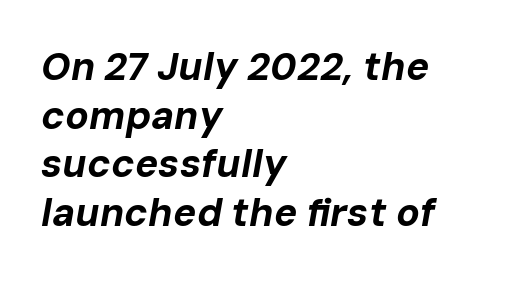
The image shows 39 px bold type, italic (leaning right); set left-aligned, normal line spacing (1.25x), normal letter spacing, not underlined; low stroke contrast and a medium x-height.
